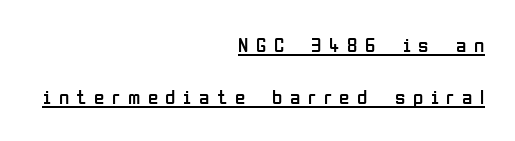
{"italic": "no", "bold": "no", "underline": "yes", "align": "right", "line_spacing": "loose", "line_spacing_ratio": 2.48, "letter_spacing": "wide", "letter_spacing_em": 0.36, "glyph_px": 21}
